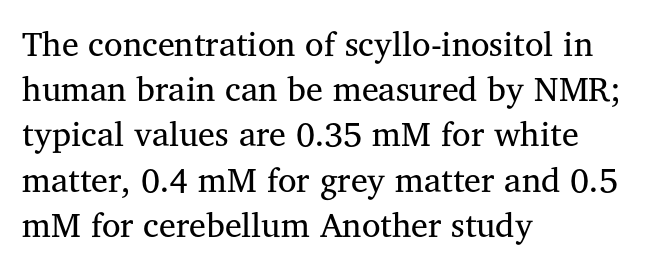
Q: Is the text bold? A: No.
Q: Is the text italic (slanted)? A: No, it is upright.
Q: Is the typeface a serif or a sans-serif typeface? A: Serif.
Q: Is the text underlined? A: No.
Q: How is the paragraph aligned? A: Left-aligned.
Q: Is the spacing between letters normal or unusually wide? A: Normal.
Q: Is the spacing between lines tight, normal or loose? A: Normal.
Q: Width (condensed, normal, or wide)? A: Normal.
Q: Stroke contrast? A: Medium.
Q: x-height? A: Medium.
Q: Monospaced? A: No.
